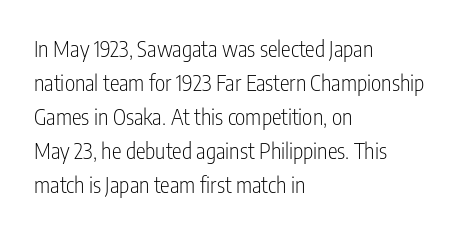
Caption: multi-line text, flush left, ragged right. Rendered with straight, roman letterforms. Beneath every word, the page is bare. Weight: not bold — regular or lighter. Nobody touched the tracking dial on this one. Vertically, the passage feels balanced, rows spaced as you'd expect.
